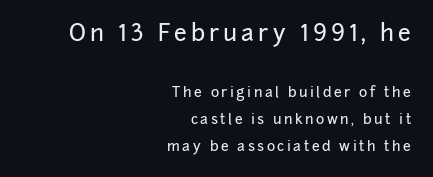
The image shows 23 px text type, upright; set right-aligned, loose line spacing (1.93x), not underlined; the first (top) block is 1.64x larger.
